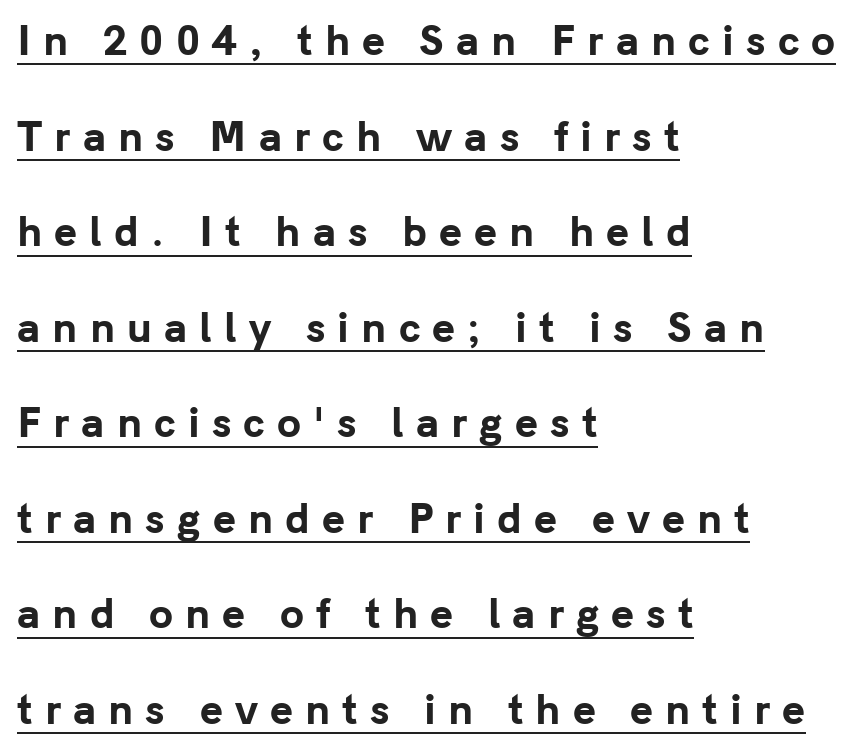
Regarding leading, the lines here are spaced well apart. Bold? Absolutely — the strokes are thick and heavy. Underline: present. Is there any slant? The stems are plumb.
